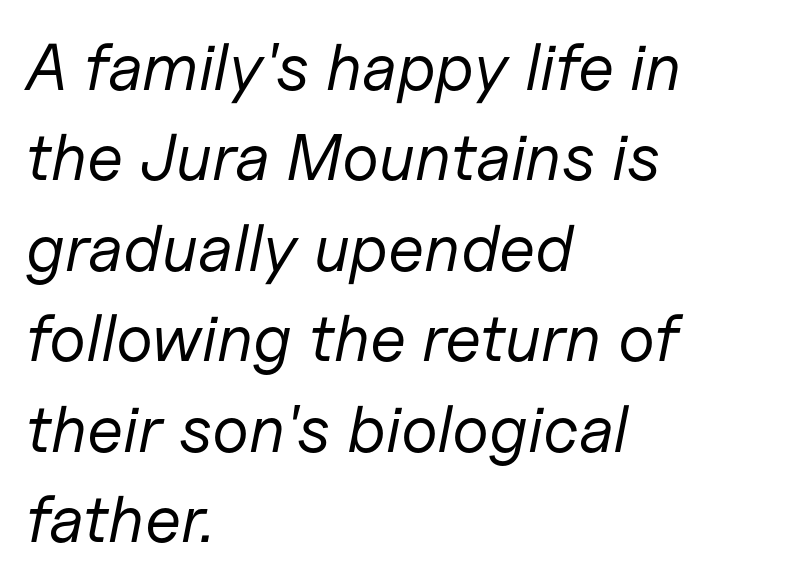
The image shows 66 px regular-weight type, italic (leaning right); set left-aligned, normal line spacing (1.37x), normal letter spacing, not underlined; low stroke contrast and a medium x-height.
